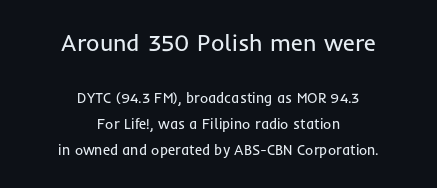
{"italic": "no", "bold": "no", "underline": "no", "align": "center", "line_spacing_ratio": 1.86, "letter_spacing": "normal", "letter_spacing_em": 0.0, "larger_block": "first", "size_ratio": 1.64, "glyph_px": 23}
